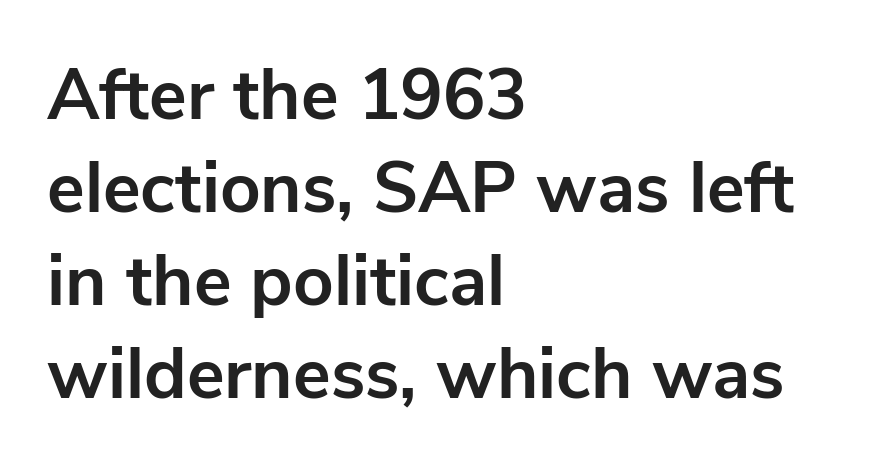
Look at the stroke-to-counter ratio: heavy, a bold. The glyphs are unaccompanied by any horizontal stroke below them. Typeset ragged right — the left edge is the straight one. These lines keep a tight, regular rhythm from letter to letter. Is this a sans? Yes — the strokes have no serifs.
